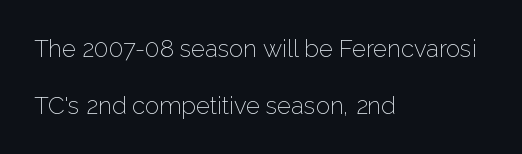
Q: Is the text bold? A: No.
Q: Is the text italic (slanted)? A: No, it is upright.
Q: Is the text underlined? A: No.
Q: How is the paragraph aligned? A: Left-aligned.
Q: Is the spacing between letters normal or unusually wide? A: Normal.
Q: Is the spacing between lines tight, normal or loose? A: Loose.
